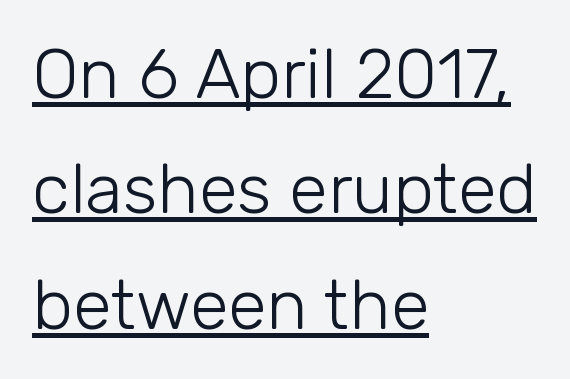
{"serif": "no", "italic": "no", "bold": "no", "weight": "light", "width": "normal", "stroke_contrast": "low", "x_height": "medium", "monospaced": "no", "underline": "yes", "align": "left", "line_spacing": "normal", "line_spacing_ratio": 1.65, "letter_spacing": "normal", "letter_spacing_em": 0.0, "glyph_px": 70}
